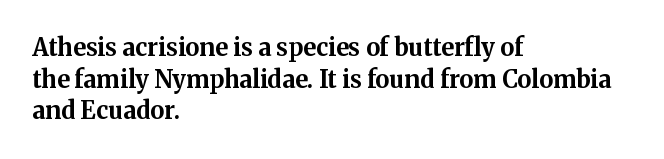
Q: Is the text bold? A: Yes.
Q: Is the text italic (slanted)? A: No, it is upright.
Q: Is the text underlined? A: No.
Q: How is the paragraph aligned? A: Left-aligned.
Q: Is the spacing between letters normal or unusually wide? A: Normal.
Q: Is the spacing between lines tight, normal or loose? A: Normal.
